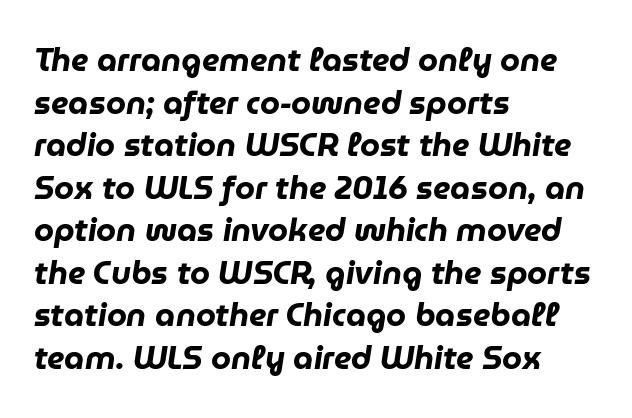
Q: Is the text bold? A: Yes.
Q: Is the text italic (slanted)? A: Yes, it leans right by about 9 degrees.
Q: Is the text underlined? A: No.
Q: How is the paragraph aligned? A: Left-aligned.
Q: Is the spacing between letters normal or unusually wide? A: Normal.
Q: Is the spacing between lines tight, normal or loose? A: Normal.
Q: Width (condensed, normal, or wide)? A: Normal.
Q: Stroke contrast? A: Low.
Q: x-height? A: Medium.
Q: Monospaced? A: No.
